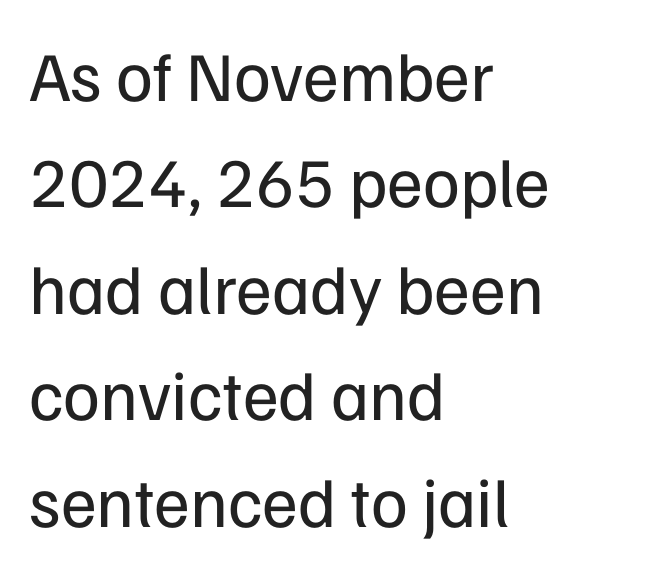
{"serif": "no", "italic": "no", "bold": "no", "weight": "regular", "width": "normal", "stroke_contrast": "low", "x_height": "medium", "monospaced": "no", "underline": "no", "align": "left", "line_spacing": "normal", "line_spacing_ratio": 1.52, "letter_spacing": "normal", "letter_spacing_em": 0.0, "glyph_px": 70}
